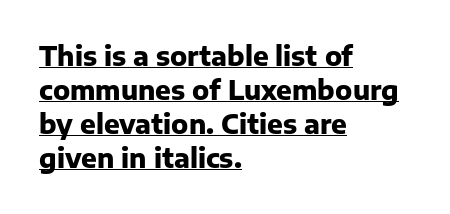
{"italic": "no", "bold": "yes", "underline": "yes", "align": "left", "line_spacing": "normal", "line_spacing_ratio": 1.31, "letter_spacing": "normal", "letter_spacing_em": 0.0, "glyph_px": 26}
